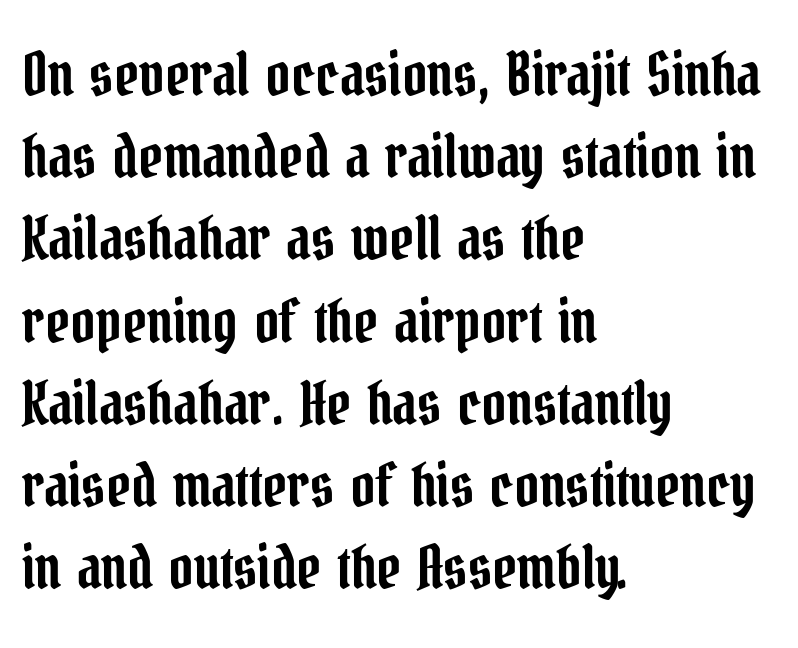
The image shows 60 px condensed serif type, upright; set left-aligned, normal line spacing (1.37x), normal letter spacing, not underlined; low stroke contrast and a medium x-height.
